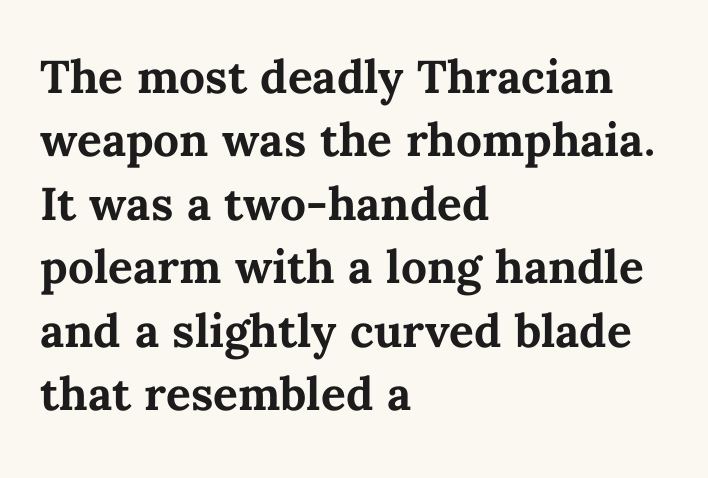
{"italic": "no", "bold": "yes", "weight": "bold", "width": "normal", "stroke_contrast": "medium", "x_height": "medium", "monospaced": "no", "underline": "no", "align": "left", "line_spacing": "normal", "line_spacing_ratio": 1.38, "letter_spacing": "normal", "letter_spacing_em": 0.0, "glyph_px": 46}
